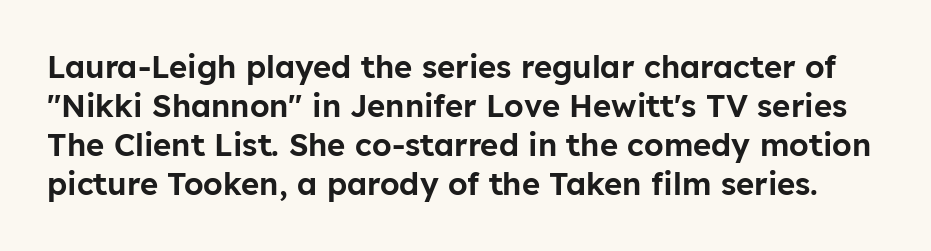
Q: Is the text italic (slanted)? A: No, it is upright.
Q: Is the typeface a serif or a sans-serif typeface? A: Sans-serif.
Q: Is the text underlined? A: No.
Q: Is the spacing between letters normal or unusually wide? A: Normal.
Q: Is the spacing between lines tight, normal or loose? A: Normal.
Q: Width (condensed, normal, or wide)? A: Normal.
Q: Stroke contrast? A: Low.
Q: x-height? A: Medium.
Q: Monospaced? A: No.
